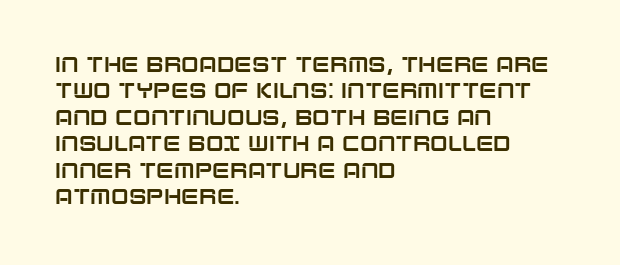
The image shows 21 px text type, upright; set left-aligned, normal line spacing (1.26x), normal letter spacing, not underlined.
